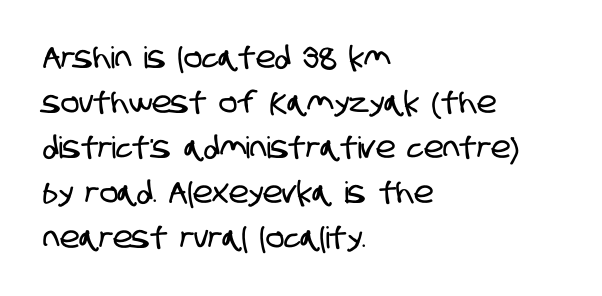
{"serif": "no", "width": "condensed", "stroke_contrast": "low", "x_height": "large", "monospaced": "no", "underline": "no", "align": "left", "line_spacing": "normal", "line_spacing_ratio": 1.5, "letter_spacing": "normal", "letter_spacing_em": 0.0, "glyph_px": 30}
